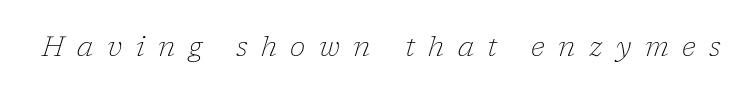
The image shows 28 px thin serif type, italic (leaning right); set unusually wide letter spacing (+0.48 em), not underlined; low stroke contrast and a medium x-height.
